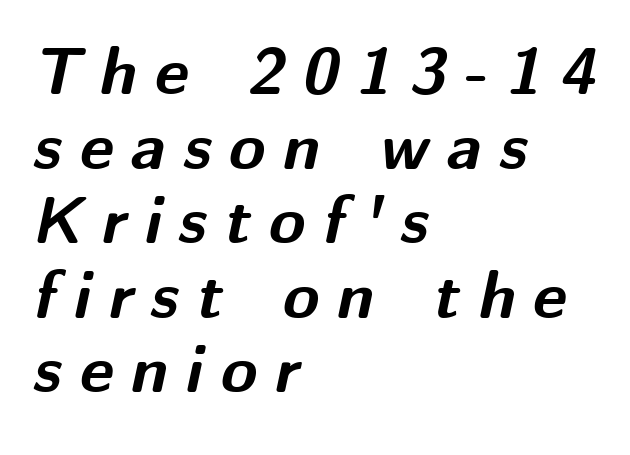
{"italic": "yes", "lean": "right", "slant_degrees": 12, "bold": "yes", "weight": "bold", "width": "normal", "stroke_contrast": "medium", "x_height": "medium", "monospaced": "no", "underline": "no", "align": "left", "line_spacing": "tight", "line_spacing_ratio": 1.13, "letter_spacing": "wide", "letter_spacing_em": 0.27, "glyph_px": 66}
